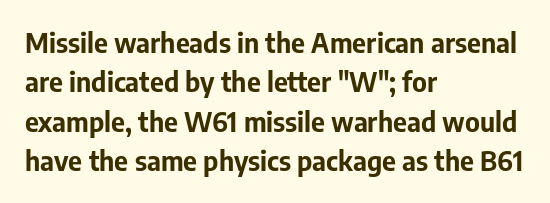
The image shows 27 px bold type, upright; set left-aligned, normal line spacing (1.46x), normal letter spacing, not underlined.
